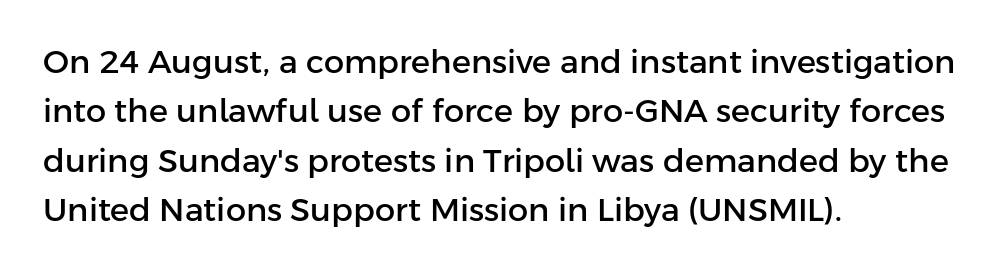
The image shows 32 px sans-serif type, upright; set left-aligned, normal line spacing (1.54x), normal letter spacing, not underlined; low stroke contrast and a medium x-height.
